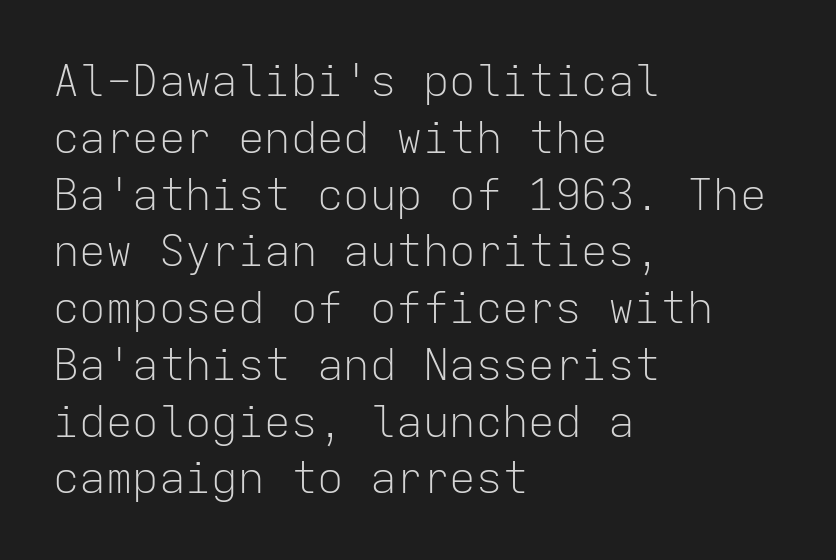
{"serif": "no", "italic": "no", "bold": "no", "weight": "light", "width": "normal", "stroke_contrast": "low", "x_height": "medium", "monospaced": "yes", "underline": "no", "align": "left", "line_spacing": "normal", "line_spacing_ratio": 1.29, "letter_spacing": "normal", "letter_spacing_em": 0.0, "glyph_px": 44}
